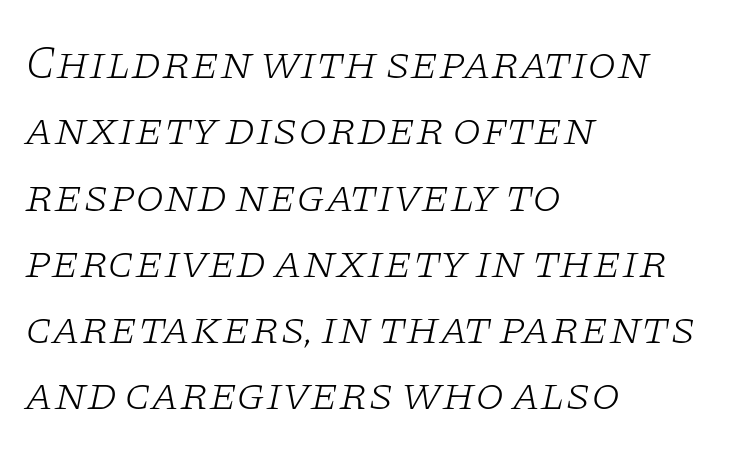
{"serif": "yes", "italic": "yes", "lean": "right", "slant_degrees": 11, "bold": "no", "weight": "light", "width": "wide", "stroke_contrast": "low", "x_height": "large", "monospaced": "no", "underline": "no", "align": "left", "line_spacing": "normal", "line_spacing_ratio": 1.41, "letter_spacing": "normal", "letter_spacing_em": 0.0, "glyph_px": 47}
